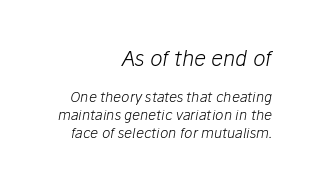
The image shows 21 px text type, italic (leaning right); set right-aligned, normal line spacing (1.26x), normal letter spacing, not underlined; the first (top) block is 1.5x larger.
